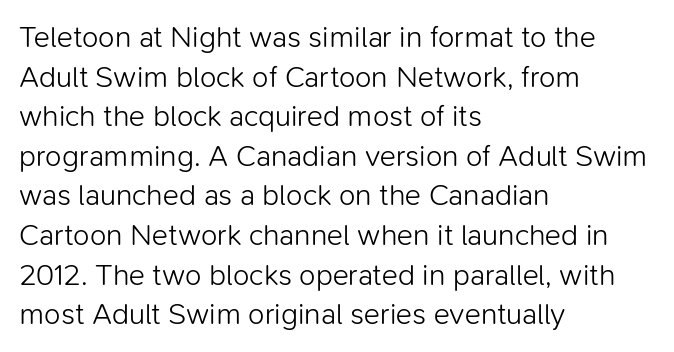
The rendering anchors every line to the left-hand side. The rendering uses natural spacing where letterforms have individual widths. These lines sit exactly where default settings would place them. Type without underlining. Look at the bottom of the vertical strokes: they stop flat, with no serifs. Short note: letters normally spaced.
